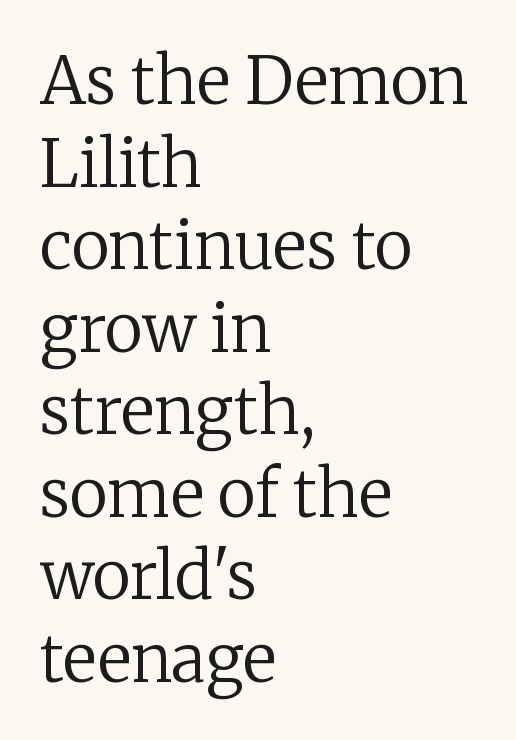
Does extra space separate the letters? No, they use regular spacing. Note: serifs present on the glyphs. Designer's note — italics off, roman on. Stems here are at most as thick as an everyday book face.
